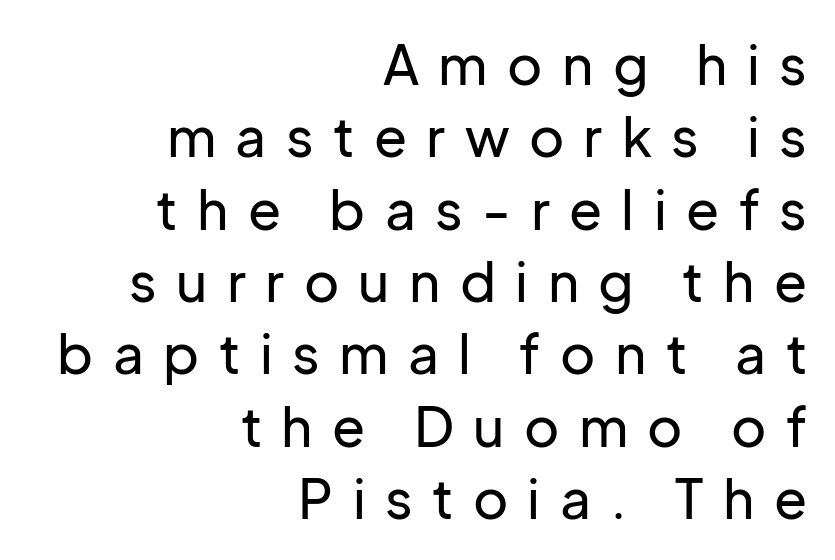
The image shows 54 px sans-serif type, upright; set right-aligned, normal line spacing (1.34x), unusually wide letter spacing (+0.36 em), not underlined; low stroke contrast and a medium x-height.
